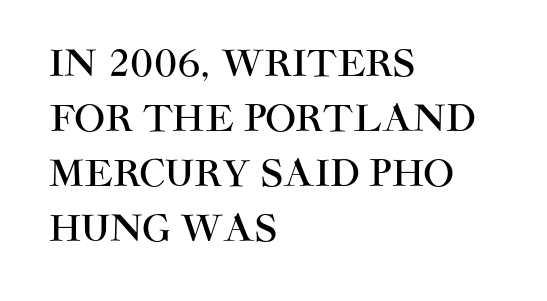
The image shows 36 px sans-serif type, upright; set left-aligned, normal line spacing (1.53x), normal letter spacing, not underlined; high stroke contrast and a large x-height.
